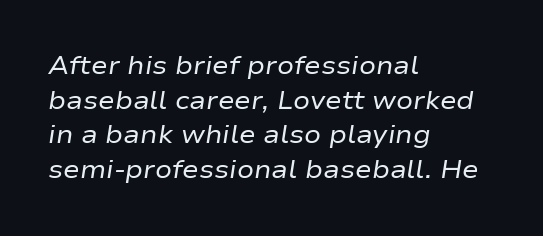
Would a proofreader flag this as italicized? Yes. No extra ink here — the face is not bold. The letterforms sit shoulder to shoulder at normal distance. Normally led — the rows are evenly, conventionally spaced. Decoration check: the copy has no underline.
